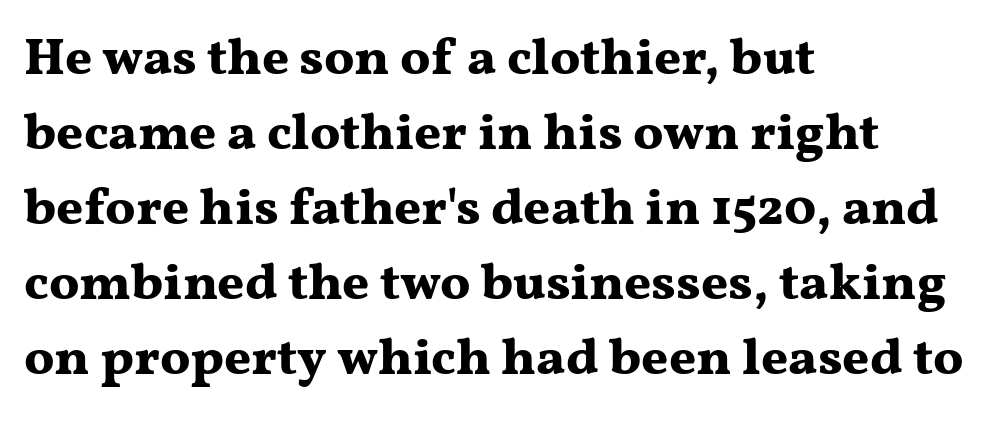
{"serif": "yes", "italic": "no", "bold": "yes", "weight": "bold", "width": "wide", "stroke_contrast": "medium", "x_height": "medium", "monospaced": "no", "underline": "no", "align": "left", "line_spacing": "normal", "line_spacing_ratio": 1.44, "letter_spacing": "normal", "letter_spacing_em": 0.0, "glyph_px": 52}
